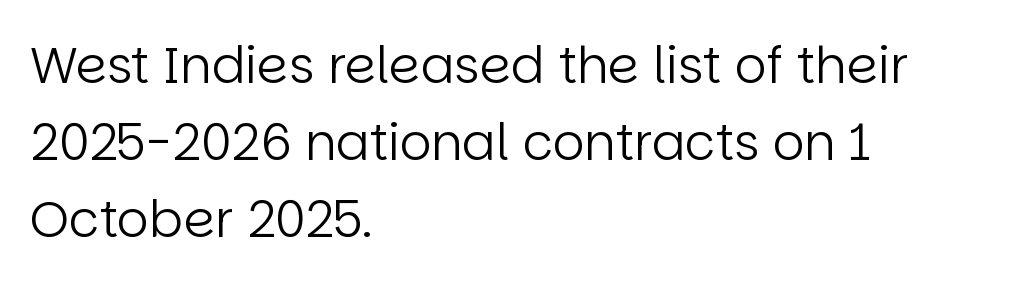
Stroke terminals: plain, sans-serif. Spacing verdict: proportional, widths tailored to each character. Nobody touched the tracking dial on this one. Layout note: lines flush left.
